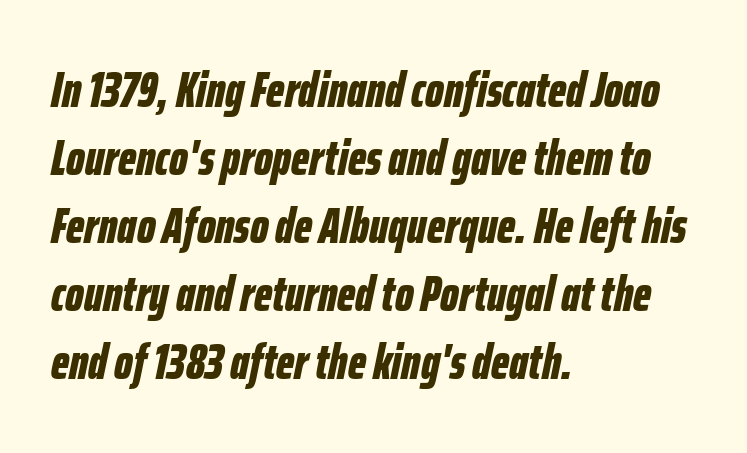
Q: Is the text bold? A: Yes.
Q: Is the text italic (slanted)? A: Yes, it leans right by about 12 degrees.
Q: Is the text underlined? A: No.
Q: How is the paragraph aligned? A: Left-aligned.
Q: Is the spacing between letters normal or unusually wide? A: Normal.
Q: Is the spacing between lines tight, normal or loose? A: Normal.
Q: Width (condensed, normal, or wide)? A: Condensed.
Q: Stroke contrast? A: Low.
Q: x-height? A: Medium.
Q: Monospaced? A: No.
